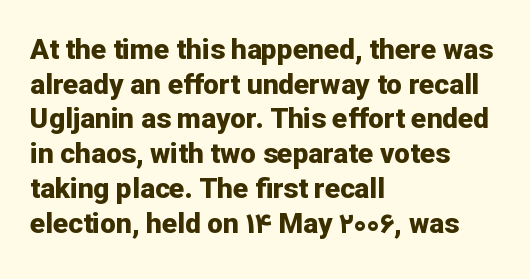
The image shows 28 px bold sans-serif type, upright; set left-aligned, line spacing 1.24x, normal letter spacing, not underlined; low stroke contrast and a medium x-height.
